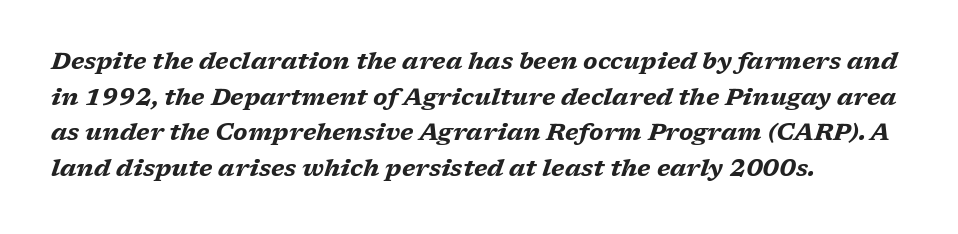
As a designer I'd log this as weight 700, bold. The letterforms sit shoulder to shoulder at normal distance. Check under the words: just untouched page. Summary of vertical rhythm: regular, with standard interline spacing.
